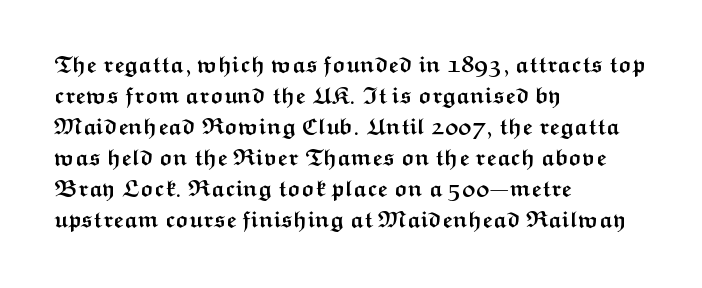
The image shows 23 px bold type, upright; set left-aligned, normal line spacing (1.35x), normal letter spacing, not underlined.
